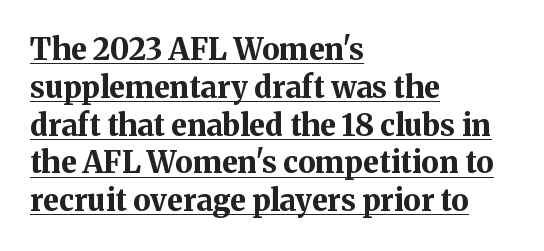
{"serif": "yes", "italic": "no", "bold": "yes", "weight": "bold", "width": "normal", "stroke_contrast": "medium", "x_height": "medium", "monospaced": "no", "underline": "yes", "align": "left", "line_spacing": "normal", "line_spacing_ratio": 1.26, "letter_spacing": "normal", "letter_spacing_em": 0.0, "glyph_px": 30}
